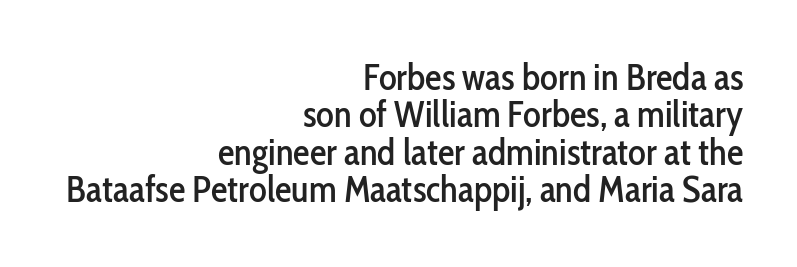
Each letter keeps its own natural width here, so spacing adapts to shape. Underline: absent. You could call the tracking neutral — neither tight nor loose. Line endings align vertically; line beginnings do not. These lines were composed using upright roman letters.
